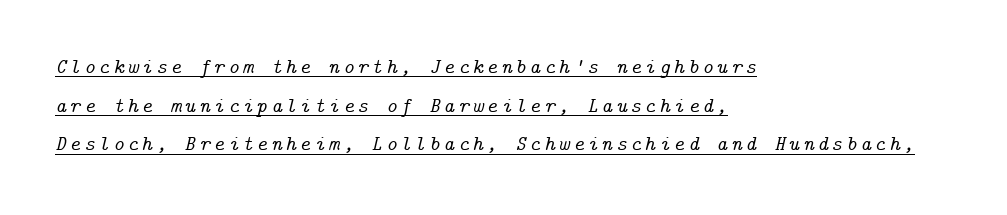
The image shows 21 px text type, italic (leaning right); set left-aligned, line spacing 1.84x, underlined.
